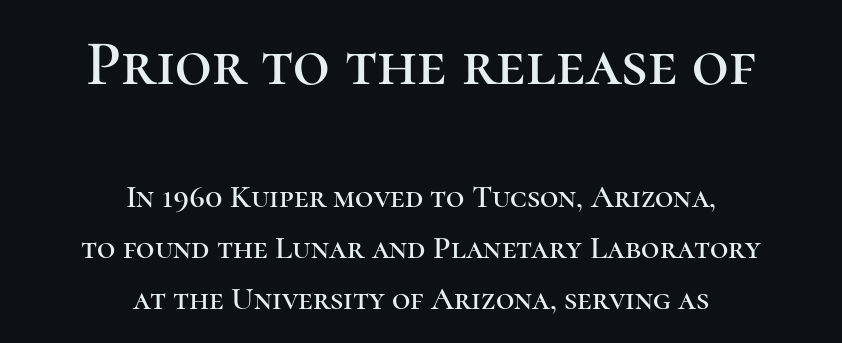
Q: Is the text italic (slanted)? A: No, it is upright.
Q: Is the typeface a serif or a sans-serif typeface? A: Serif.
Q: Is the text underlined? A: No.
Q: How is the paragraph aligned? A: Centered.
Q: Is the spacing between letters normal or unusually wide? A: Normal.
Q: Is the spacing between lines tight, normal or loose? A: Normal.
Q: Which block of text is set in a larger size, the first (top) or the second (bottom)? A: The first (top) one.
Q: Width (condensed, normal, or wide)? A: Normal.
Q: Stroke contrast? A: High.
Q: x-height? A: Medium.
Q: Monospaced? A: No.
